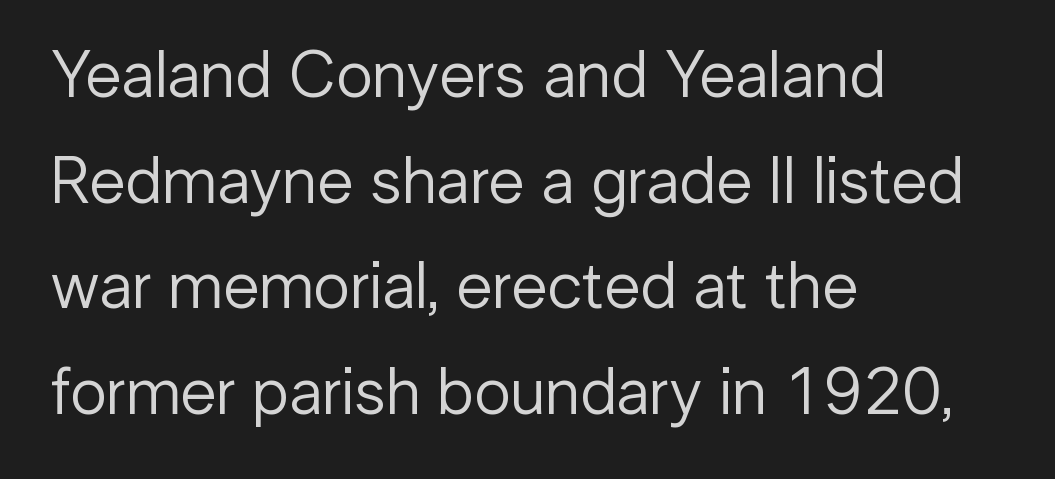
Q: Is the text bold? A: No.
Q: Is the text italic (slanted)? A: No, it is upright.
Q: Is the typeface a serif or a sans-serif typeface? A: Sans-serif.
Q: Is the text underlined? A: No.
Q: How is the paragraph aligned? A: Left-aligned.
Q: Is the spacing between letters normal or unusually wide? A: Normal.
Q: Is the spacing between lines tight, normal or loose? A: Normal.
Q: Width (condensed, normal, or wide)? A: Normal.
Q: Stroke contrast? A: Low.
Q: x-height? A: Medium.
Q: Monospaced? A: No.
